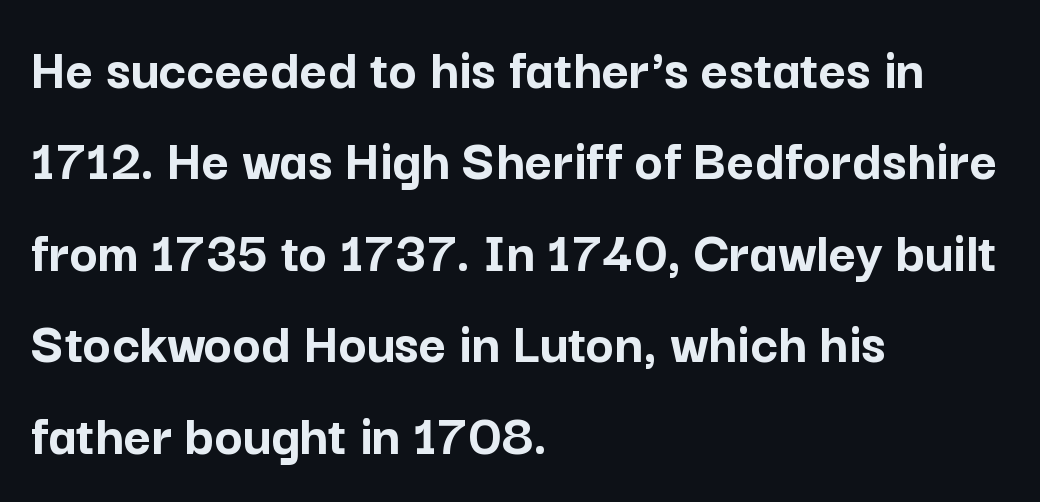
Q: Is the text bold? A: Yes.
Q: Is the text italic (slanted)? A: No, it is upright.
Q: Is the typeface a serif or a sans-serif typeface? A: Sans-serif.
Q: Is the text underlined? A: No.
Q: How is the paragraph aligned? A: Left-aligned.
Q: Is the spacing between letters normal or unusually wide? A: Normal.
Q: Is the spacing between lines tight, normal or loose? A: Normal.
Q: Width (condensed, normal, or wide)? A: Normal.
Q: Stroke contrast? A: Low.
Q: x-height? A: Medium.
Q: Monospaced? A: No.
